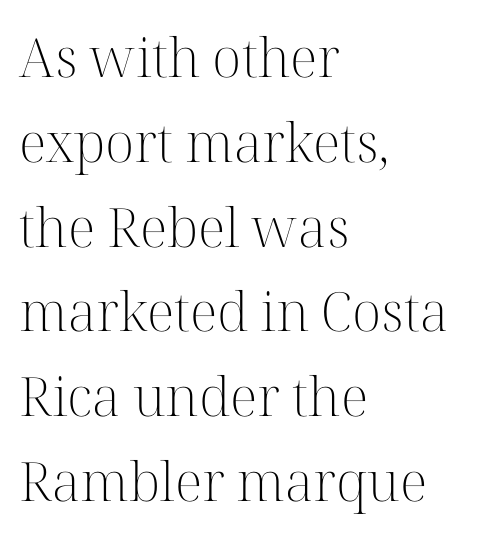
Q: Is the text bold? A: No.
Q: Is the text italic (slanted)? A: No, it is upright.
Q: Is the typeface a serif or a sans-serif typeface? A: Serif.
Q: Is the text underlined? A: No.
Q: How is the paragraph aligned? A: Left-aligned.
Q: Is the spacing between letters normal or unusually wide? A: Normal.
Q: Is the spacing between lines tight, normal or loose? A: Normal.
Q: Width (condensed, normal, or wide)? A: Normal.
Q: Stroke contrast? A: High.
Q: x-height? A: Medium.
Q: Monospaced? A: No.
